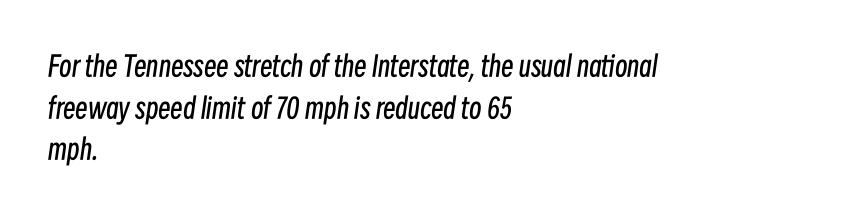
Q: Is the text bold? A: No.
Q: Is the text italic (slanted)? A: Yes, it leans right by about 8 degrees.
Q: Is the text underlined? A: No.
Q: How is the paragraph aligned? A: Left-aligned.
Q: Is the spacing between letters normal or unusually wide? A: Normal.
Q: Is the spacing between lines tight, normal or loose? A: Normal.
Q: Width (condensed, normal, or wide)? A: Condensed.
Q: Stroke contrast? A: Low.
Q: x-height? A: Medium.
Q: Monospaced? A: No.
